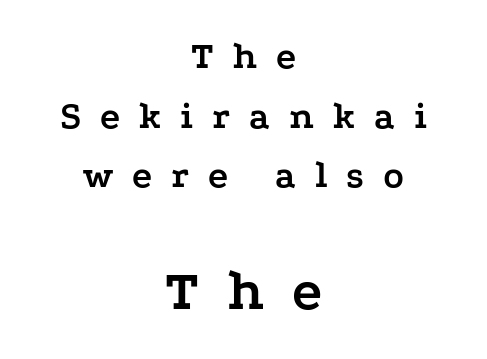
You could only call the tracking loose — the letters float apart. Does the lettering tilt? It doesn't — this is upright. Bare-footed words on every line. The rendering uses natural spacing where letterforms have individual widths. Bigger letters appear in the bottom chunk; the top chunk is reduced.
